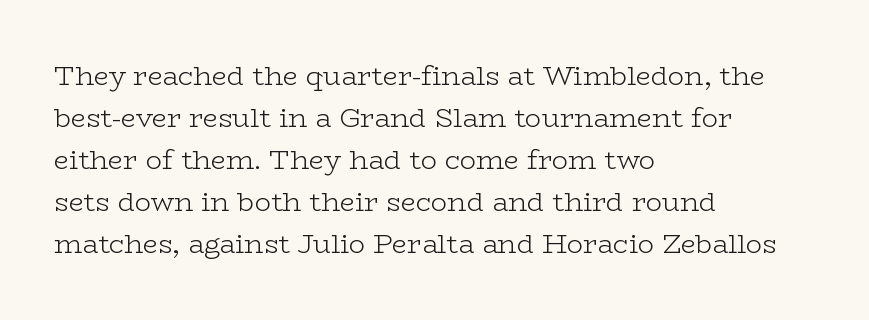
The image shows 27 px text type, upright; set left-aligned, normal line spacing (1.56x), normal letter spacing, not underlined.
